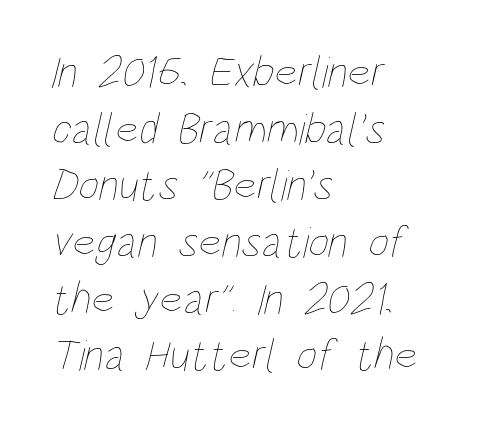
{"bold": "no", "weight": "thin", "width": "condensed", "stroke_contrast": "low", "x_height": "large", "monospaced": "no", "underline": "no", "align": "left", "line_spacing": "normal", "line_spacing_ratio": 1.26, "letter_spacing": "normal", "letter_spacing_em": 0.0, "glyph_px": 45}
